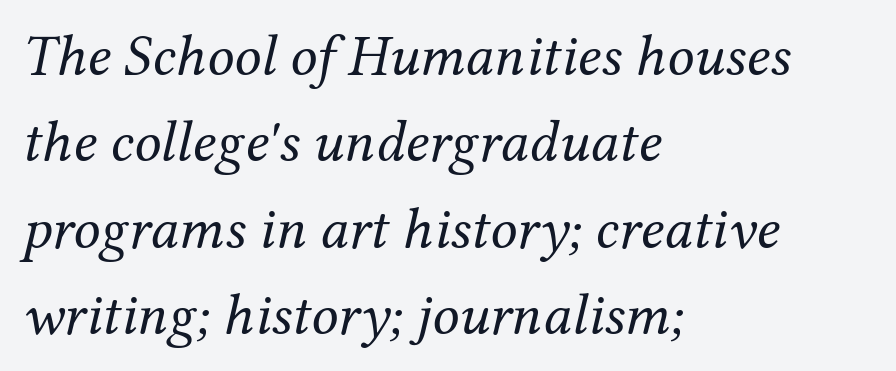
{"serif": "yes", "italic": "yes", "lean": "right", "slant_degrees": 12, "bold": "no", "weight": "regular", "width": "normal", "stroke_contrast": "medium", "x_height": "medium", "monospaced": "no", "underline": "no", "align": "left", "line_spacing": "normal", "line_spacing_ratio": 1.44, "letter_spacing": "normal", "letter_spacing_em": 0.0, "glyph_px": 60}
